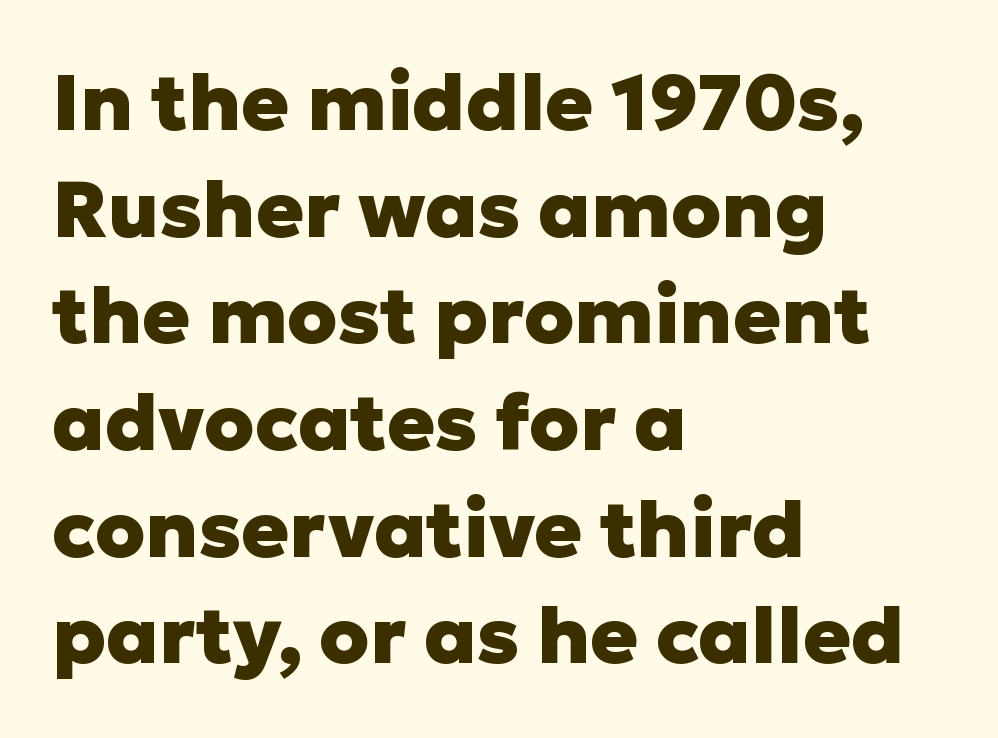
Q: Is the text bold? A: Yes.
Q: Is the text italic (slanted)? A: No, it is upright.
Q: Is the typeface a serif or a sans-serif typeface? A: Sans-serif.
Q: Is the text underlined? A: No.
Q: How is the paragraph aligned? A: Left-aligned.
Q: Is the spacing between letters normal or unusually wide? A: Normal.
Q: Is the spacing between lines tight, normal or loose? A: Normal.
Q: Width (condensed, normal, or wide)? A: Normal.
Q: Stroke contrast? A: Low.
Q: x-height? A: Medium.
Q: Monospaced? A: No.
